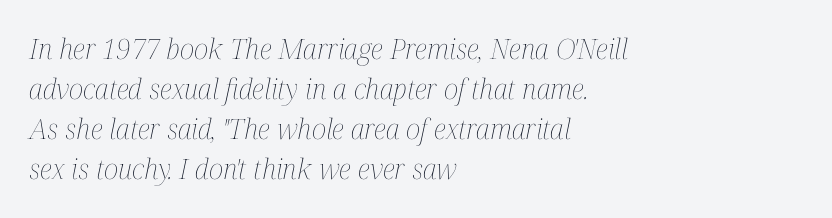
{"italic": "yes", "lean": "right", "slant_degrees": 12, "bold": "no", "weight": "thin", "width": "condensed", "stroke_contrast": "medium", "x_height": "medium", "monospaced": "no", "underline": "no", "align": "left", "line_spacing": "normal", "line_spacing_ratio": 1.43, "letter_spacing": "normal", "letter_spacing_em": 0.0, "glyph_px": 28}
